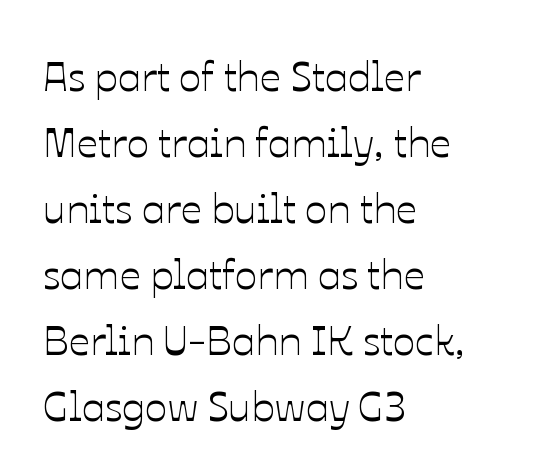
{"italic": "no", "width": "normal", "stroke_contrast": "low", "x_height": "medium", "monospaced": "no", "underline": "no", "align": "left", "line_spacing": "normal", "line_spacing_ratio": 1.57, "letter_spacing": "normal", "letter_spacing_em": 0.0, "glyph_px": 42}
